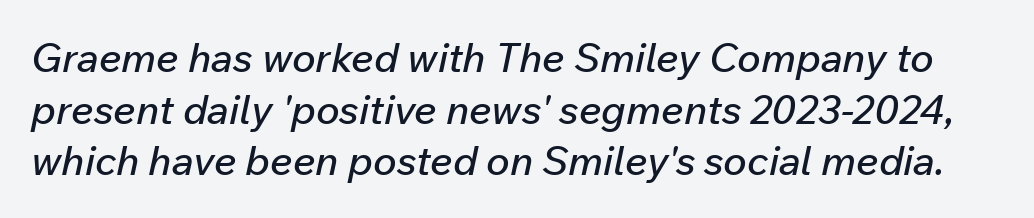
Q: Is the text italic (slanted)? A: Yes, it leans right by about 12 degrees.
Q: Is the text underlined? A: No.
Q: Is the spacing between letters normal or unusually wide? A: Normal.
Q: Is the spacing between lines tight, normal or loose? A: Normal.
Q: Width (condensed, normal, or wide)? A: Normal.
Q: Stroke contrast? A: Low.
Q: x-height? A: Medium.
Q: Monospaced? A: No.
